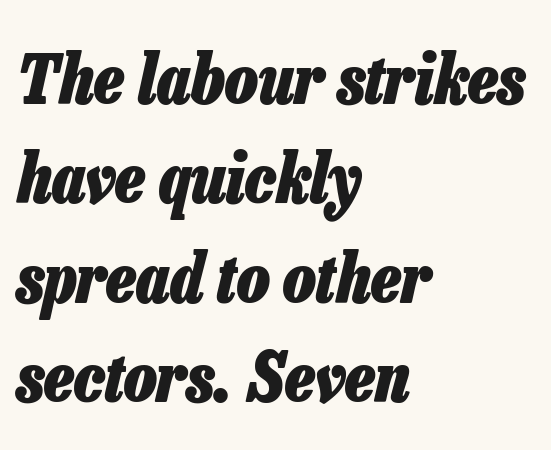
Q: Is the text bold? A: Yes.
Q: Is the text italic (slanted)? A: Yes, it leans right by about 13 degrees.
Q: Is the text underlined? A: No.
Q: How is the paragraph aligned? A: Left-aligned.
Q: Is the spacing between letters normal or unusually wide? A: Normal.
Q: Is the spacing between lines tight, normal or loose? A: Normal.
Q: Width (condensed, normal, or wide)? A: Condensed.
Q: Stroke contrast? A: Low.
Q: x-height? A: Medium.
Q: Monospaced? A: No.
